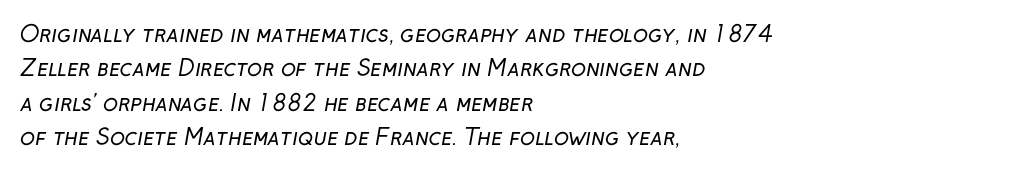
Q: Is the text bold? A: No.
Q: Is the text underlined? A: No.
Q: How is the paragraph aligned? A: Left-aligned.
Q: Is the spacing between letters normal or unusually wide? A: Normal.
Q: Is the spacing between lines tight, normal or loose? A: Normal.
